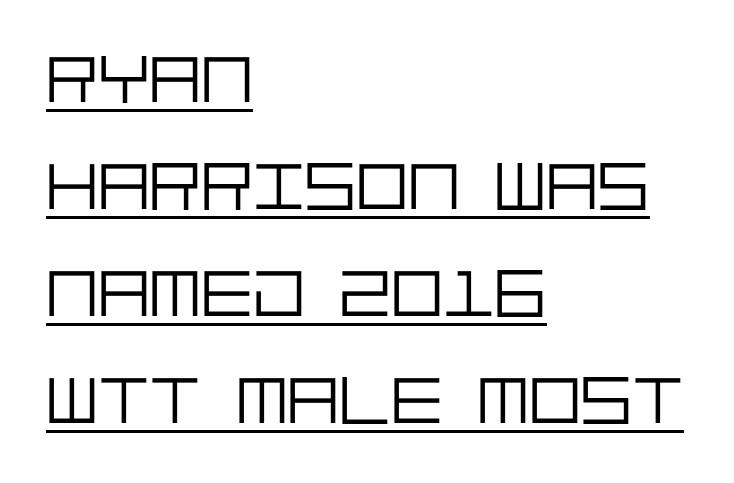
The image shows 69 px light sans-serif type, upright; set left-aligned, normal line spacing (1.55x), normal letter spacing, underlined; low stroke contrast and a large x-height.
